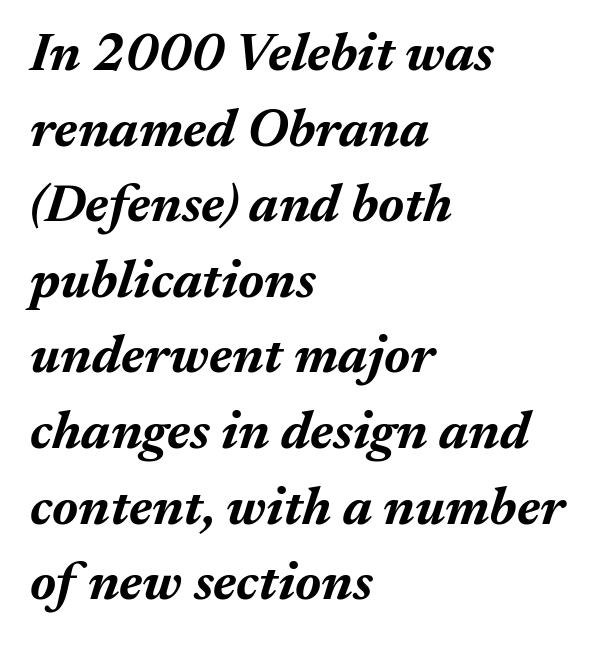
Q: Is the text bold? A: Yes.
Q: Is the text italic (slanted)? A: Yes, it leans right by about 17 degrees.
Q: Is the text underlined? A: No.
Q: How is the paragraph aligned? A: Left-aligned.
Q: Is the spacing between letters normal or unusually wide? A: Normal.
Q: Is the spacing between lines tight, normal or loose? A: Normal.
Q: Width (condensed, normal, or wide)? A: Normal.
Q: Stroke contrast? A: Medium.
Q: x-height? A: Medium.
Q: Monospaced? A: No.
